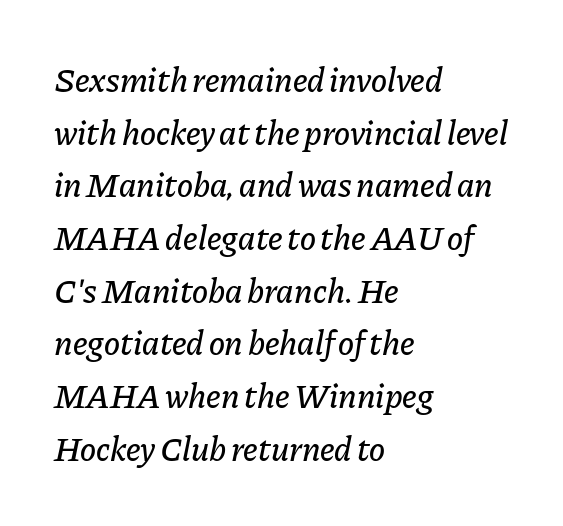
Honestly, the row spacing looks completely unremarkable. A bare baseline throughout the passage. Inter-character spacing is left at the font's built-in metrics. The font's italic variant was chosen for this text.
